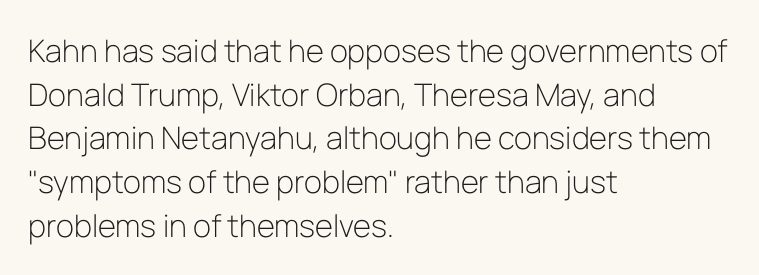
The image shows 31 px light sans-serif type, upright; set left-aligned, normal line spacing (1.41x), normal letter spacing, not underlined; low stroke contrast and a medium x-height.
